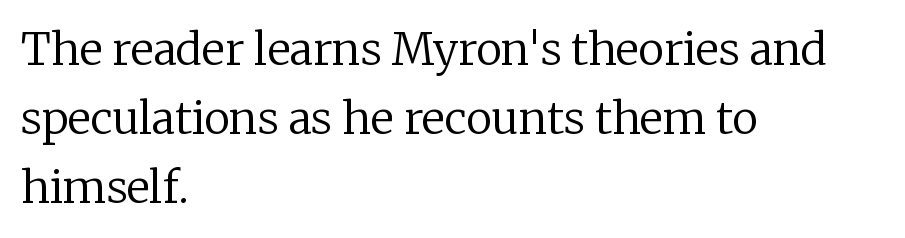
Q: Is the text bold? A: No.
Q: Is the text italic (slanted)? A: No, it is upright.
Q: Is the typeface a serif or a sans-serif typeface? A: Serif.
Q: Is the text underlined? A: No.
Q: How is the paragraph aligned? A: Left-aligned.
Q: Is the spacing between letters normal or unusually wide? A: Normal.
Q: Is the spacing between lines tight, normal or loose? A: Normal.
Q: Width (condensed, normal, or wide)? A: Normal.
Q: Stroke contrast? A: Low.
Q: x-height? A: Medium.
Q: Monospaced? A: No.
